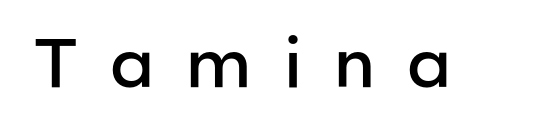
The image shows 69 px semibold sans-serif type, upright; set unusually wide letter spacing (+0.47 em), not underlined; low stroke contrast and a medium x-height.
